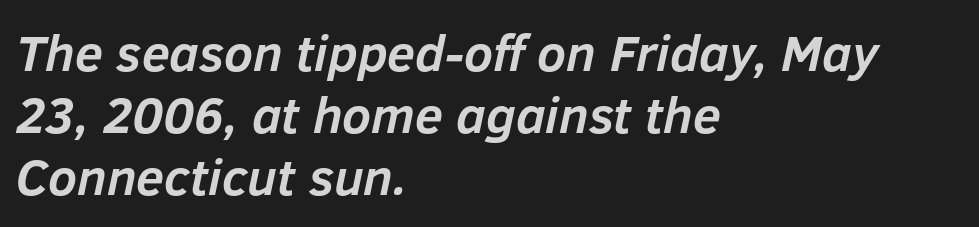
Type without underlining. There is no visible air inserted between adjacent glyphs. Each letter keeps its own natural width here, so spacing adapts to shape. The typography opts for an oblique posture over an upright one. Visually the block forms a straight wall on the left and a jagged coastline on the right. Weight: bold.
